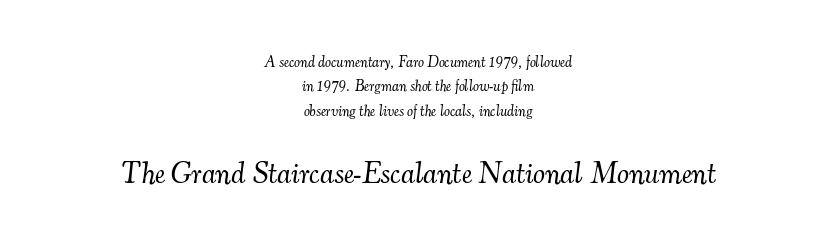
This block has exactly the height ordinary leading produces. Lines of text with bare space underneath. Is the letter spacing exaggerated? No — it looks like the ordinary default. Examine the stroke ends and you'll spot serifs. The letters advance in unequal steps, a hallmark of proportional type. On a weight scale, this lands at 450 or below.
